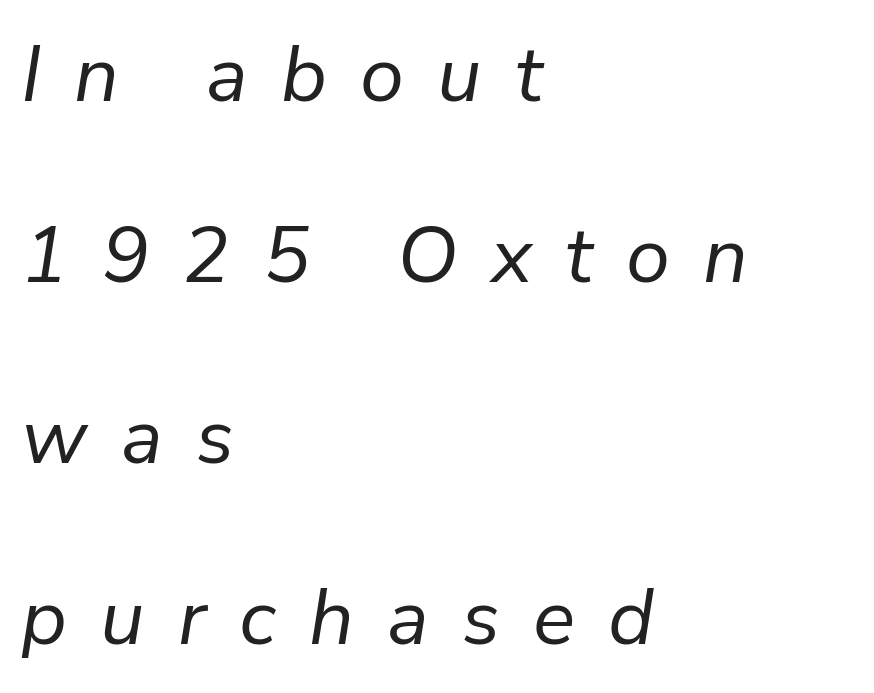
The image shows 79 px regular-weight type, italic (leaning right); set left-aligned, loose line spacing (2.29x), unusually wide letter spacing (+0.42 em), not underlined; low stroke contrast and a medium x-height.
